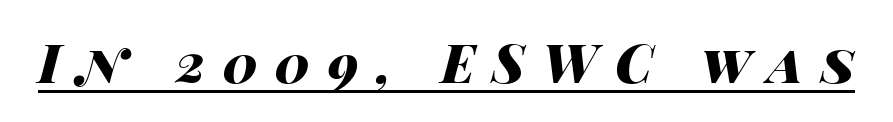
The image shows 53 px heavy, wide type, italic (leaning right); set unusually wide letter spacing (+0.33 em), underlined; high stroke contrast and a large x-height.
